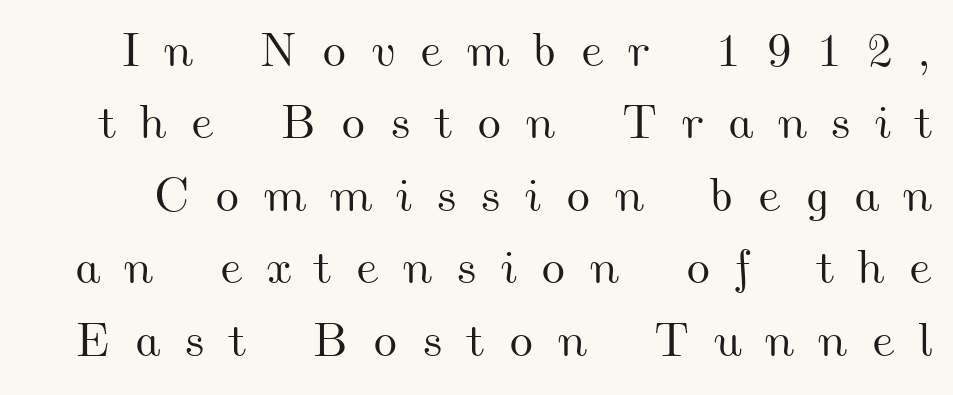
The rendering uses natural spacing where letterforms have individual widths. Tracking here is generous; glyphs stand well apart from one another. Interline gaps are of average width in this sample. Letters rest on an invisible, unmarked baseline.
